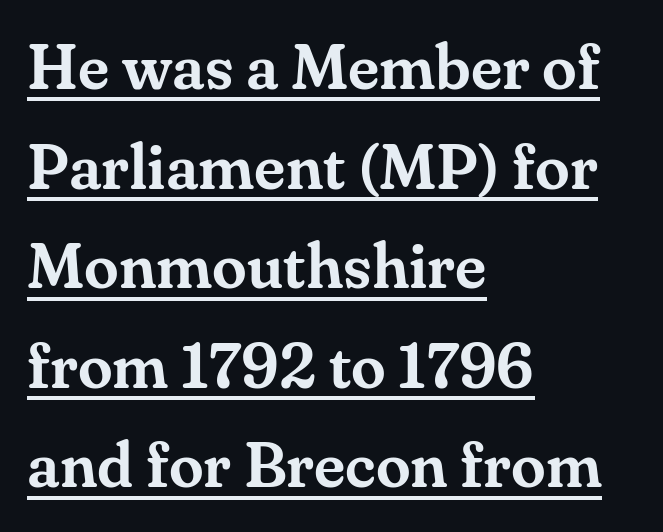
{"serif": "yes", "italic": "no", "width": "normal", "stroke_contrast": "medium", "x_height": "small", "monospaced": "no", "underline": "yes", "align": "left", "line_spacing": "normal", "line_spacing_ratio": 1.58, "letter_spacing": "normal", "letter_spacing_em": 0.0, "glyph_px": 63}
